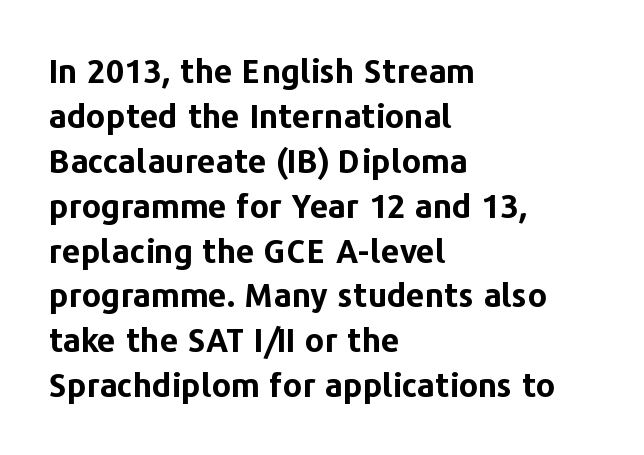
Line beginnings align vertically; line endings do not. Vertical spacing — default. Default kerning and tracking; the words read as compact shapes. Type without underlining. Unlike a traditional serif, this face leaves its strokes unadorned. Strong, thick strokes mark this as bold type.
